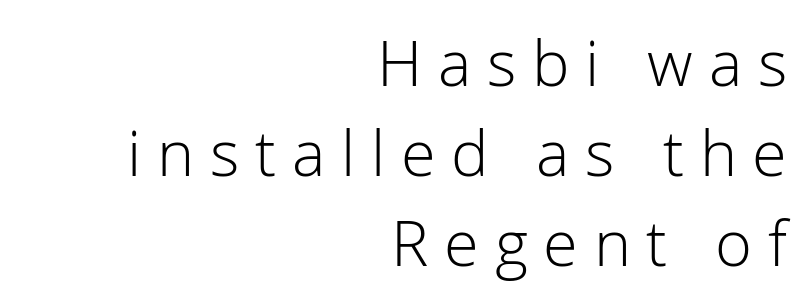
Q: Is the text bold? A: No.
Q: Is the text italic (slanted)? A: No, it is upright.
Q: Is the typeface a serif or a sans-serif typeface? A: Sans-serif.
Q: Is the text underlined? A: No.
Q: How is the paragraph aligned? A: Right-aligned.
Q: Is the spacing between letters normal or unusually wide? A: Unusually wide.
Q: Is the spacing between lines tight, normal or loose? A: Normal.
Q: Width (condensed, normal, or wide)? A: Normal.
Q: Stroke contrast? A: Low.
Q: x-height? A: Medium.
Q: Monospaced? A: No.
